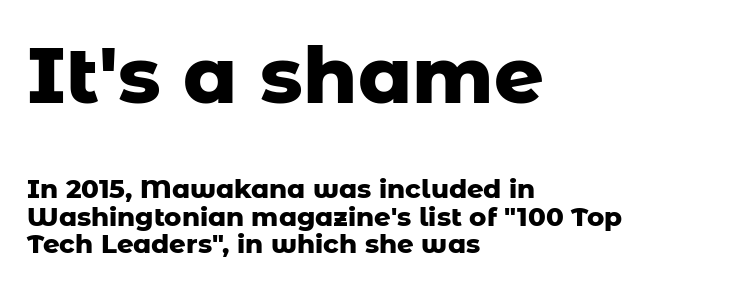
Q: Is the text bold? A: Yes.
Q: Is the text italic (slanted)? A: No, it is upright.
Q: Is the typeface a serif or a sans-serif typeface? A: Sans-serif.
Q: Is the text underlined? A: No.
Q: How is the paragraph aligned? A: Left-aligned.
Q: Is the spacing between letters normal or unusually wide? A: Normal.
Q: Is the spacing between lines tight, normal or loose? A: Tight.
Q: Which block of text is set in a larger size, the first (top) or the second (bottom)? A: The first (top) one.
Q: Width (condensed, normal, or wide)? A: Normal.
Q: Stroke contrast? A: Low.
Q: x-height? A: Medium.
Q: Monospaced? A: No.
